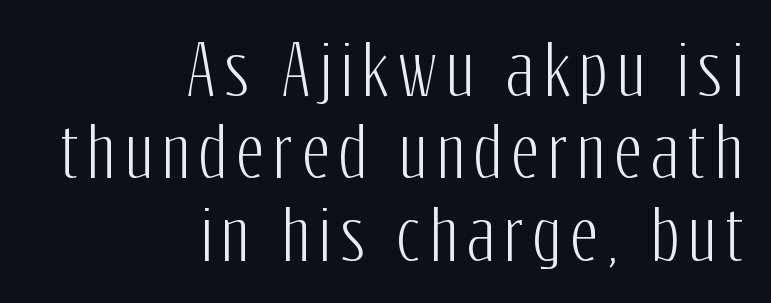
{"serif": "no", "italic": "no", "width": "condensed", "stroke_contrast": "low", "x_height": "medium", "monospaced": "no", "underline": "no", "align": "right", "line_spacing_ratio": 1.23, "glyph_px": 67}
